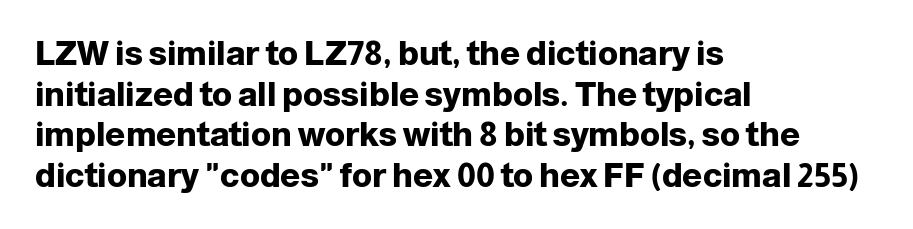
{"serif": "no", "italic": "no", "bold": "yes", "weight": "heavy", "width": "normal", "stroke_contrast": "low", "x_height": "medium", "monospaced": "no", "underline": "no", "align": "left", "line_spacing_ratio": 1.23, "letter_spacing": "normal", "letter_spacing_em": 0.0, "glyph_px": 33}
